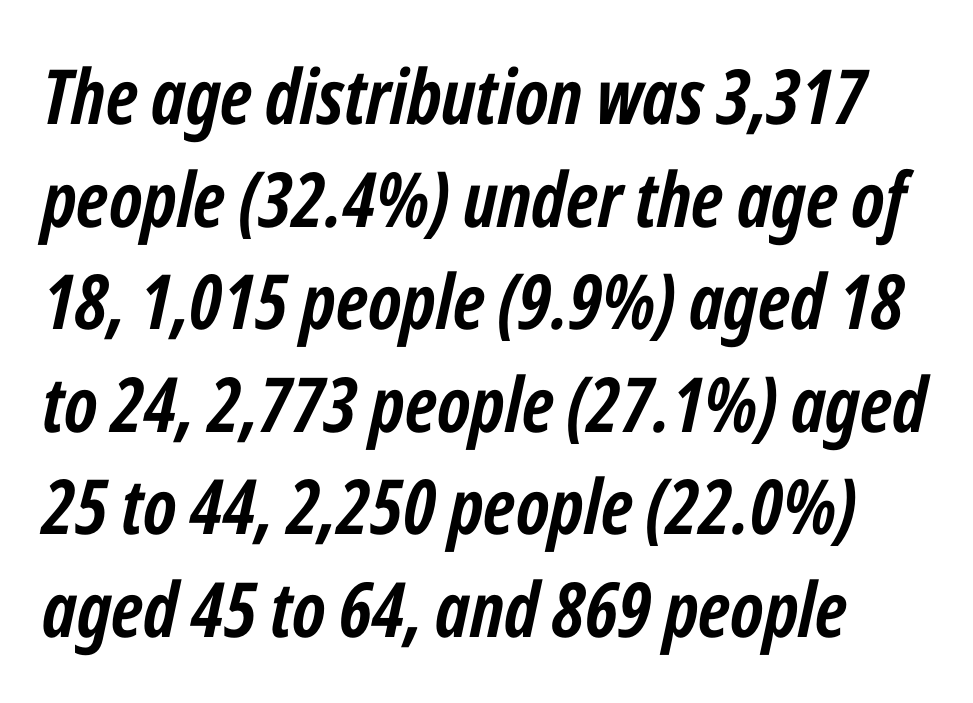
{"italic": "yes", "lean": "right", "slant_degrees": 12, "bold": "yes", "weight": "semibold", "width": "condensed", "stroke_contrast": "low", "x_height": "medium", "monospaced": "no", "underline": "no", "line_spacing": "normal", "line_spacing_ratio": 1.35, "letter_spacing": "normal", "letter_spacing_em": 0.0, "glyph_px": 76}
